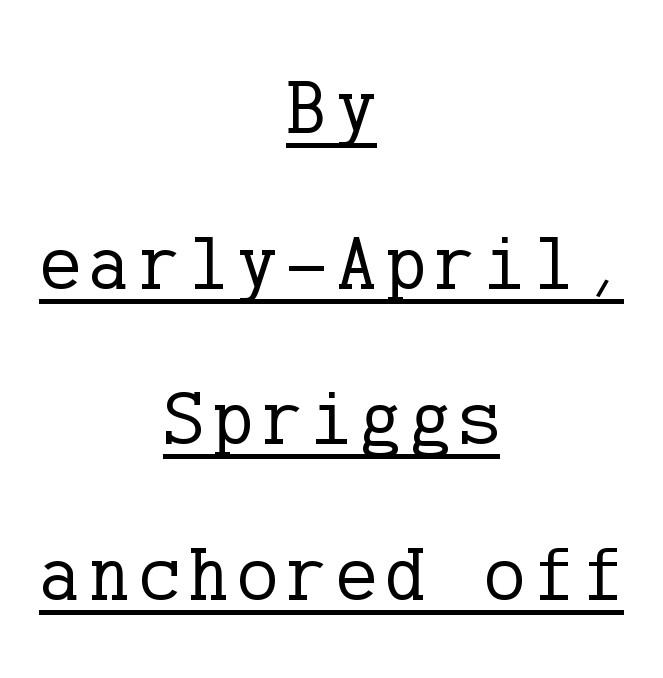
Q: Is the text bold? A: No.
Q: Is the text italic (slanted)? A: No, it is upright.
Q: Is the typeface a serif or a sans-serif typeface? A: Serif.
Q: Is the text underlined? A: Yes.
Q: How is the paragraph aligned? A: Centered.
Q: Is the spacing between lines tight, normal or loose? A: Loose.
Q: Width (condensed, normal, or wide)? A: Normal.
Q: Stroke contrast? A: Low.
Q: x-height? A: Medium.
